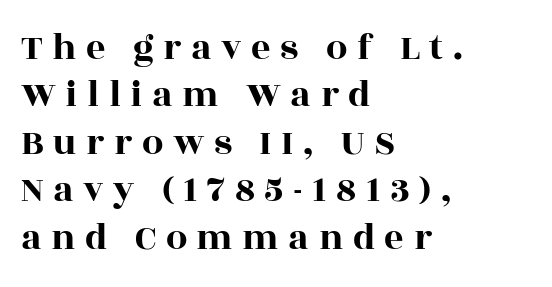
Q: Is the text italic (slanted)? A: No, it is upright.
Q: Is the typeface a serif or a sans-serif typeface? A: Serif.
Q: Is the text underlined? A: No.
Q: How is the paragraph aligned? A: Left-aligned.
Q: Is the spacing between letters normal or unusually wide? A: Unusually wide.
Q: Is the spacing between lines tight, normal or loose? A: Normal.
Q: Width (condensed, normal, or wide)? A: Wide.
Q: x-height? A: Large.
Q: Monospaced? A: No.
